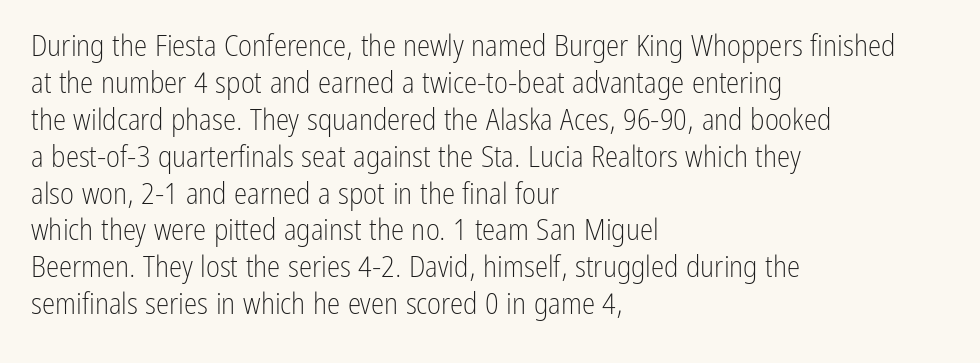
The image shows 30 px light, condensed sans-serif type, upright; set left-aligned, line spacing 1.23x, normal letter spacing, not underlined; low stroke contrast and a medium x-height.
